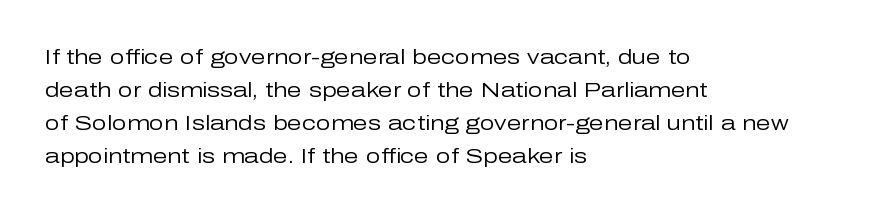
The image shows 21 px text type, upright; set left-aligned, normal line spacing (1.57x), normal letter spacing, not underlined.
